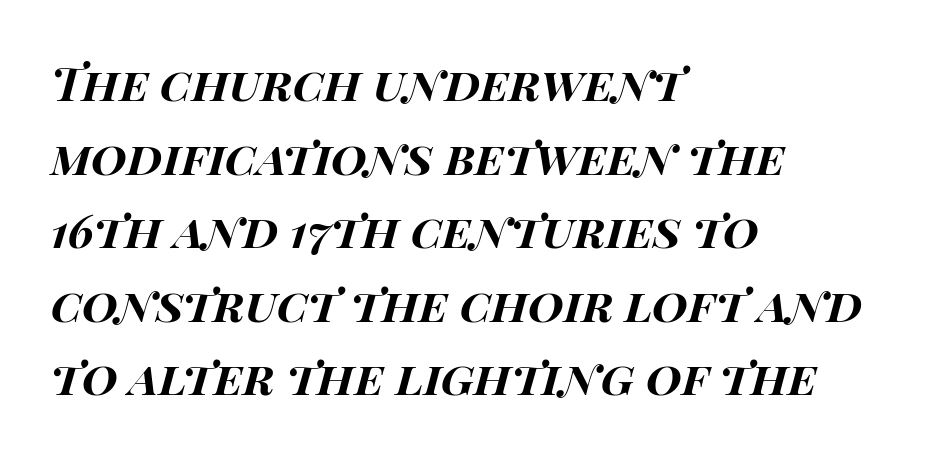
Q: Is the text bold? A: Yes.
Q: Is the text italic (slanted)? A: Yes, it leans right by about 15 degrees.
Q: Is the text underlined? A: No.
Q: How is the paragraph aligned? A: Left-aligned.
Q: Is the spacing between letters normal or unusually wide? A: Normal.
Q: Is the spacing between lines tight, normal or loose? A: Normal.
Q: Width (condensed, normal, or wide)? A: Wide.
Q: Stroke contrast? A: High.
Q: x-height? A: Large.
Q: Monospaced? A: No.
